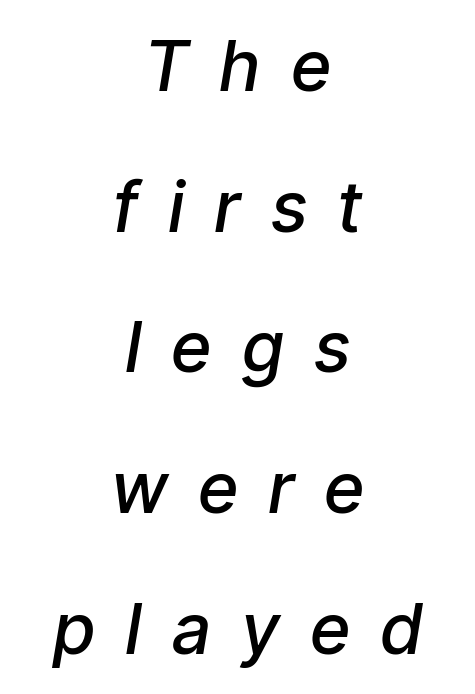
Designer's note — italics engaged. These lines stand farther apart than default settings would place them. The strip under each line holds only bare page. Layout note: lines centered. These lines are rendered in a variable-pitch font.
